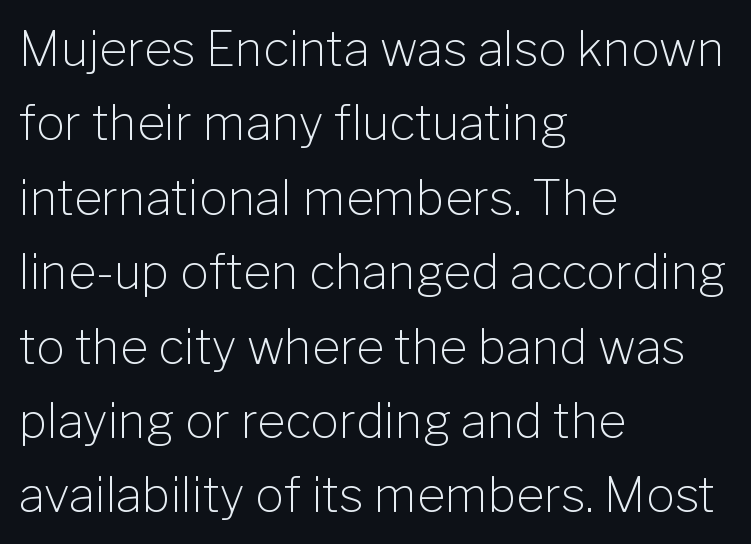
Q: Is the text bold? A: No.
Q: Is the text italic (slanted)? A: No, it is upright.
Q: Is the typeface a serif or a sans-serif typeface? A: Sans-serif.
Q: Is the text underlined? A: No.
Q: How is the paragraph aligned? A: Left-aligned.
Q: Is the spacing between letters normal or unusually wide? A: Normal.
Q: Is the spacing between lines tight, normal or loose? A: Normal.
Q: Width (condensed, normal, or wide)? A: Normal.
Q: Stroke contrast? A: Low.
Q: x-height? A: Medium.
Q: Monospaced? A: No.
